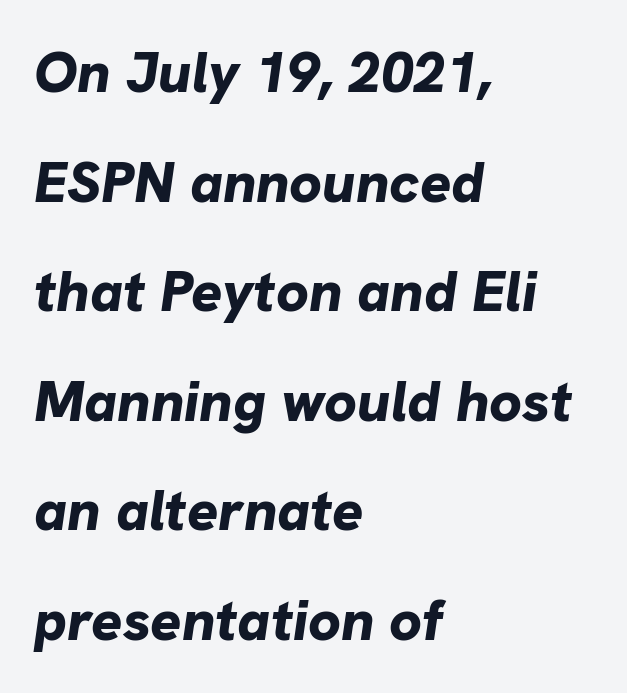
The typesetting leans heavy: a genuine bold. No extra tracking has been applied to these lines. Clear beneath every line of the passage. The rendering uses natural spacing where letterforms have individual widths. Line beginnings align vertically; line endings do not. The lettering tilts uniformly, giving the passage an italic look.
